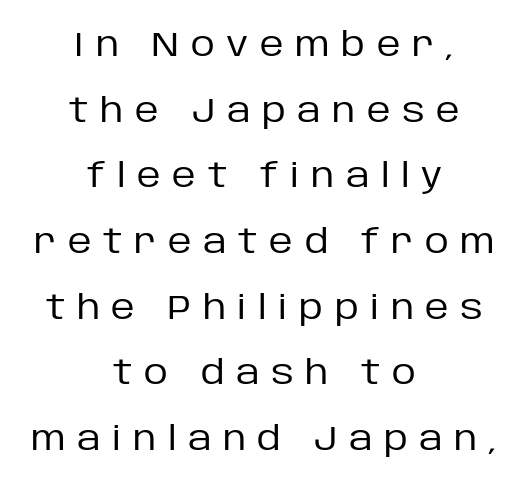
The characters are drawn with everyday or finer stroke widths. Summary of vertical rhythm: relaxed, with wide interline spacing. The characters display no serif detailing; their extremities are plain. The baseline area is clear. Each word looks stretched out because of the extra space between its letters.
